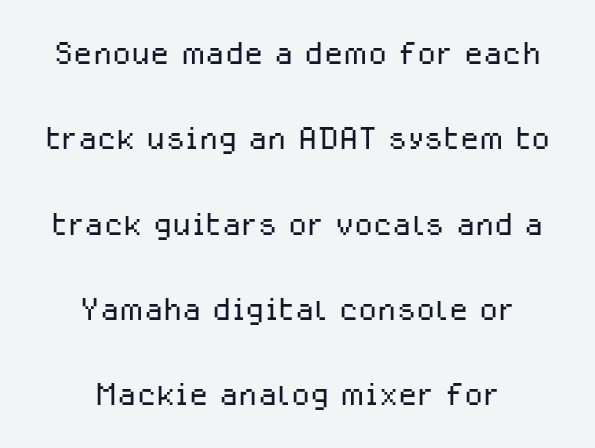
{"serif": "no", "italic": "no", "bold": "no", "weight": "light", "width": "normal", "stroke_contrast": "low", "x_height": "medium", "monospaced": "no", "underline": "no", "align": "center", "line_spacing": "loose", "line_spacing_ratio": 1.94, "letter_spacing": "normal", "letter_spacing_em": 0.0, "glyph_px": 44}
